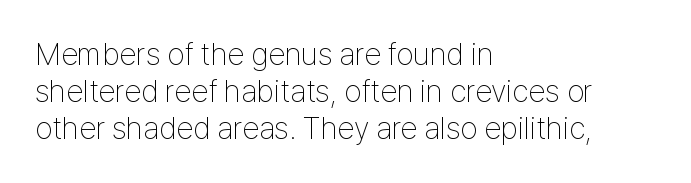
Q: Is the text bold? A: No.
Q: Is the text italic (slanted)? A: No, it is upright.
Q: Is the typeface a serif or a sans-serif typeface? A: Sans-serif.
Q: Is the text underlined? A: No.
Q: How is the paragraph aligned? A: Left-aligned.
Q: Is the spacing between letters normal or unusually wide? A: Normal.
Q: Width (condensed, normal, or wide)? A: Condensed.
Q: Stroke contrast? A: Low.
Q: x-height? A: Medium.
Q: Monospaced? A: No.
